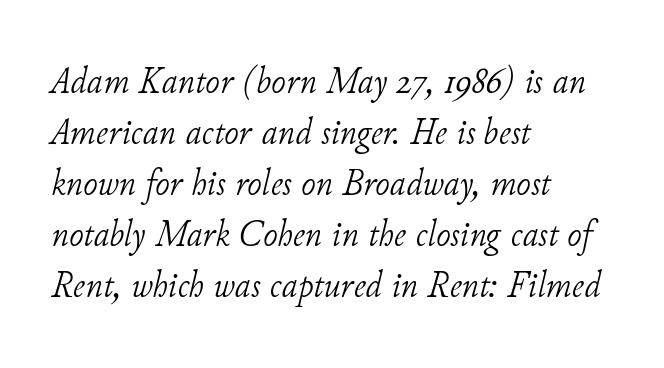
Is the letter spacing exaggerated? No — it looks like the ordinary default. In terms of leading, this rendering sits right in the middle. Tall strokes in this sample are angled rather than plumb. Bare-footed words on every line. Small tapered or slab feet sit at the stroke ends, so this counts as serif.
